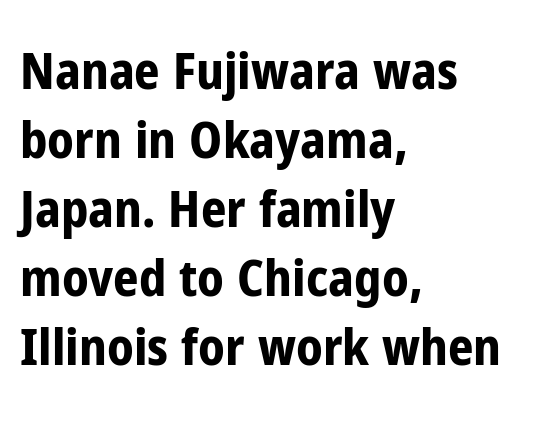
The image shows 50 px bold, condensed sans-serif type, upright; set left-aligned, normal line spacing (1.38x), normal letter spacing, not underlined; low stroke contrast and a medium x-height.
